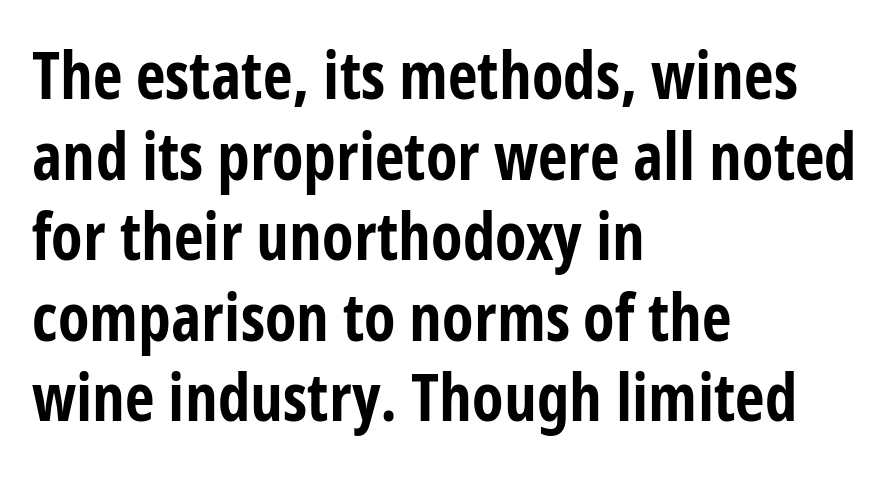
Q: Is the text bold? A: Yes.
Q: Is the text italic (slanted)? A: No, it is upright.
Q: Is the typeface a serif or a sans-serif typeface? A: Sans-serif.
Q: Is the text underlined? A: No.
Q: How is the paragraph aligned? A: Left-aligned.
Q: Is the spacing between letters normal or unusually wide? A: Normal.
Q: Width (condensed, normal, or wide)? A: Condensed.
Q: Stroke contrast? A: Low.
Q: x-height? A: Medium.
Q: Monospaced? A: No.
